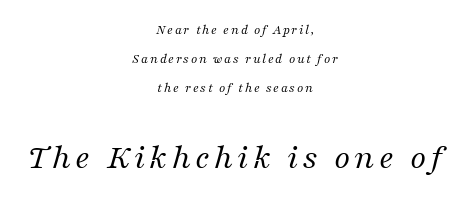
The image shows 36 px regular-weight serif type, italic (leaning right); set centered, loose line spacing (2.06x), not underlined; the second (bottom) block is 2.57x larger; medium stroke contrast and a medium x-height.
